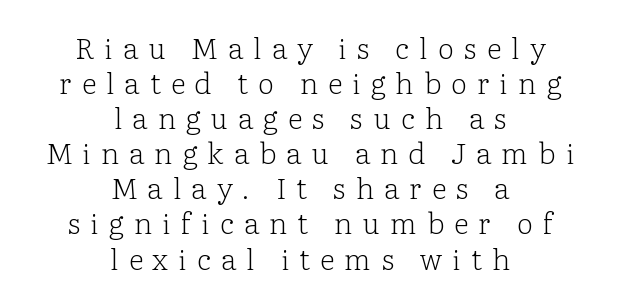
{"serif": "yes", "italic": "no", "bold": "no", "weight": "light", "width": "normal", "stroke_contrast": "low", "x_height": "medium", "monospaced": "no", "underline": "no", "align": "center", "line_spacing_ratio": 1.21, "letter_spacing": "wide", "letter_spacing_em": 0.35, "glyph_px": 29}
